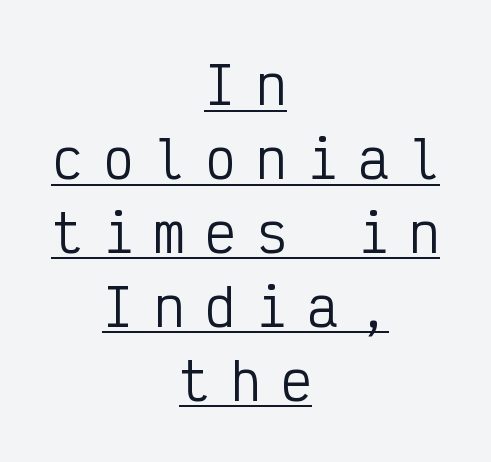
The image shows 51 px regular-weight, condensed sans-serif type, upright, monospaced; set centered, normal line spacing (1.45x), unusually wide letter spacing (+0.4 em), underlined; low stroke contrast and a medium x-height.
